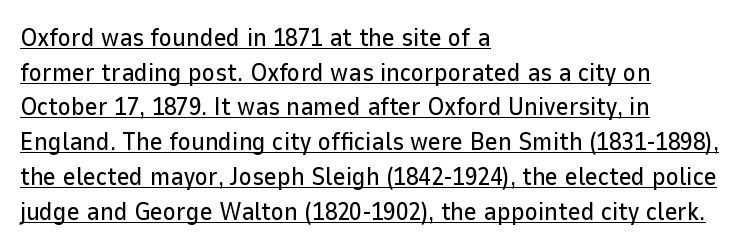
{"italic": "no", "underline": "yes", "align": "left", "line_spacing": "normal", "line_spacing_ratio": 1.39, "letter_spacing": "normal", "letter_spacing_em": 0.0, "glyph_px": 25}
